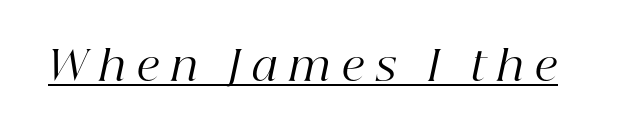
The image shows 41 px regular-weight serif type, italic (leaning right); set unusually wide letter spacing (+0.29 em), underlined; high stroke contrast and a medium x-height.
